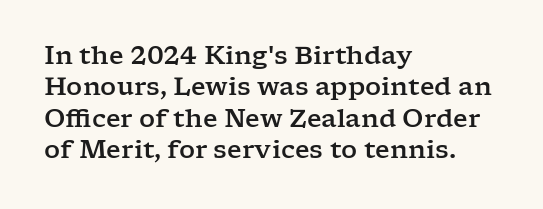
{"italic": "no", "underline": "no", "align": "left", "line_spacing": "normal", "line_spacing_ratio": 1.26, "letter_spacing": "normal", "letter_spacing_em": 0.0, "glyph_px": 25}
